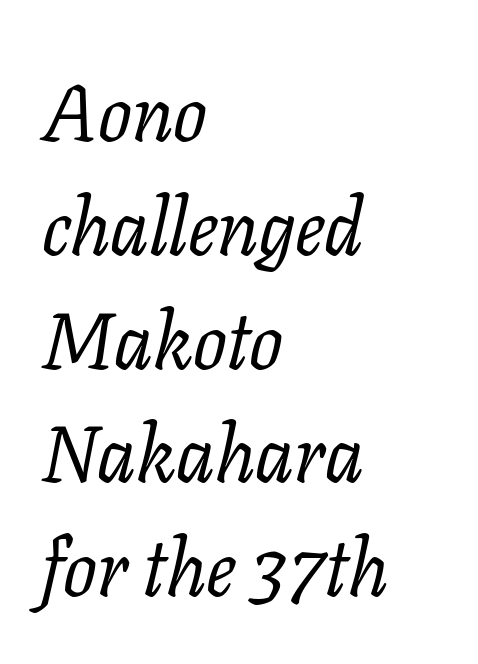
{"serif": "yes", "italic": "yes", "lean": "right", "slant_degrees": 11, "bold": "no", "weight": "regular", "width": "normal", "stroke_contrast": "low", "x_height": "medium", "monospaced": "no", "underline": "no", "align": "left", "line_spacing": "normal", "line_spacing_ratio": 1.44, "letter_spacing": "normal", "letter_spacing_em": 0.0, "glyph_px": 79}
